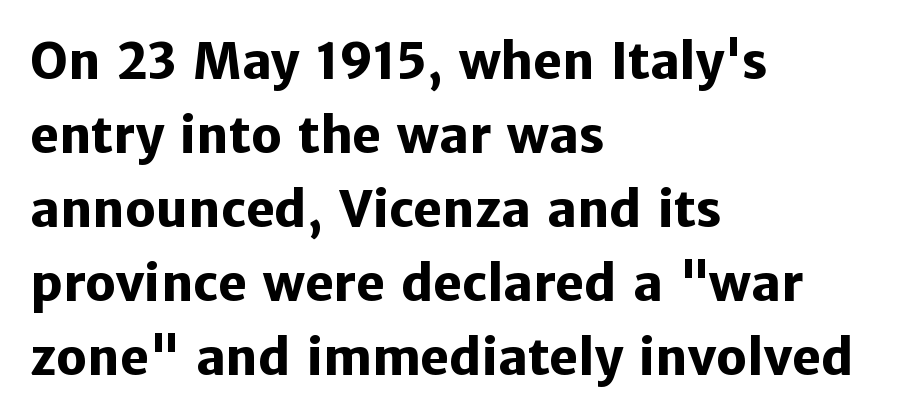
The image shows 49 px heavy sans-serif type, upright; set left-aligned, normal line spacing (1.51x), normal letter spacing, not underlined; low stroke contrast and a medium x-height.
